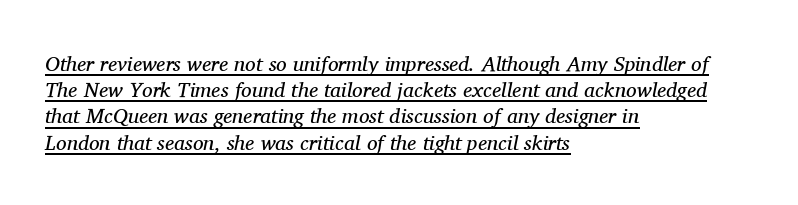
Heft: none added — not bold. Designer's note — italics engaged. Somebody hit Ctrl+U on this one — the words are underlined. The face used here is rendered with its standard letterfit. Layout note: lines flush left. Compared with typical paragraphs, the rows here are spaced about the same.
